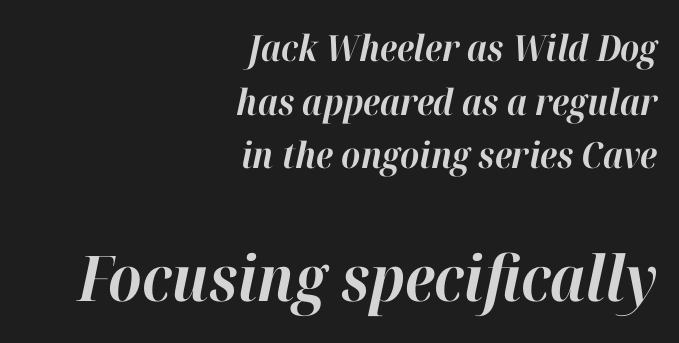
{"italic": "yes", "lean": "right", "slant_degrees": 12, "bold": "yes", "weight": "bold", "width": "normal", "stroke_contrast": "high", "x_height": "medium", "monospaced": "no", "underline": "no", "align": "right", "line_spacing": "normal", "line_spacing_ratio": 1.49, "letter_spacing": "normal", "letter_spacing_em": 0.0, "larger_block": "second", "size_ratio": 1.75, "glyph_px": 63}
